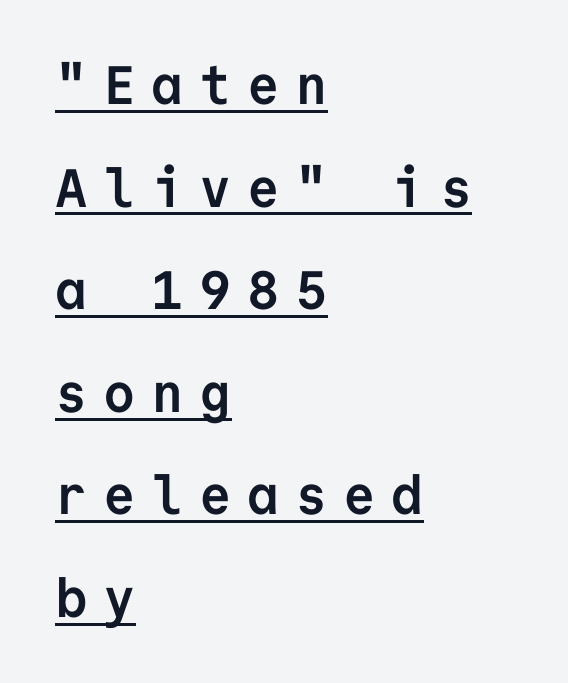
The image shows 54 px semibold sans-serif type, upright, monospaced; set left-aligned, loose line spacing (1.9x), unusually wide letter spacing (+0.29 em), underlined; low stroke contrast and a medium x-height.
